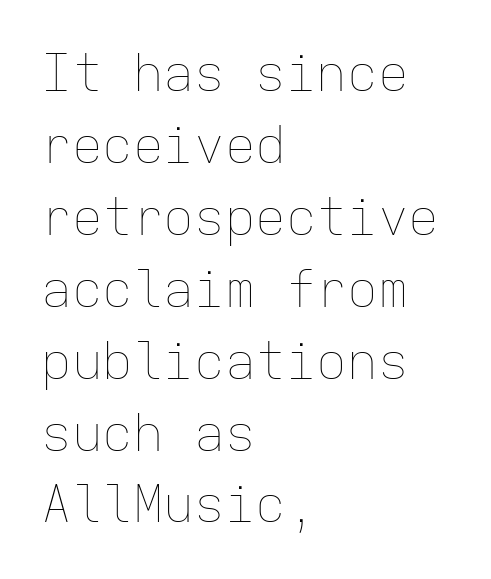
The image shows 51 px thin type, upright, monospaced; set left-aligned, normal line spacing (1.41x), normal letter spacing, not underlined; low stroke contrast and a medium x-height.
